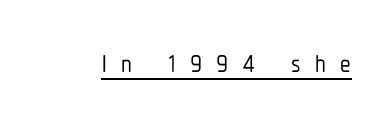
Q: Is the text italic (slanted)? A: No, it is upright.
Q: Is the typeface a serif or a sans-serif typeface? A: Sans-serif.
Q: Is the text underlined? A: Yes.
Q: Is the spacing between letters normal or unusually wide? A: Unusually wide.
Q: Width (condensed, normal, or wide)? A: Condensed.
Q: Stroke contrast? A: Low.
Q: x-height? A: Medium.
Q: Monospaced? A: No.
